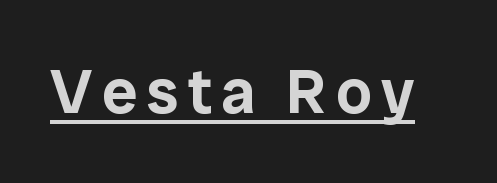
Q: Is the text italic (slanted)? A: No, it is upright.
Q: Is the typeface a serif or a sans-serif typeface? A: Sans-serif.
Q: Is the text underlined? A: Yes.
Q: Width (condensed, normal, or wide)? A: Normal.
Q: Stroke contrast? A: Low.
Q: x-height? A: Medium.
Q: Monospaced? A: No.
